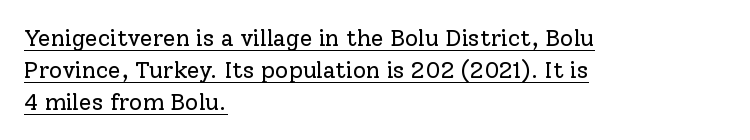
Q: Is the text bold? A: No.
Q: Is the text italic (slanted)? A: No, it is upright.
Q: Is the text underlined? A: Yes.
Q: How is the paragraph aligned? A: Left-aligned.
Q: Is the spacing between letters normal or unusually wide? A: Normal.
Q: Is the spacing between lines tight, normal or loose? A: Normal.
